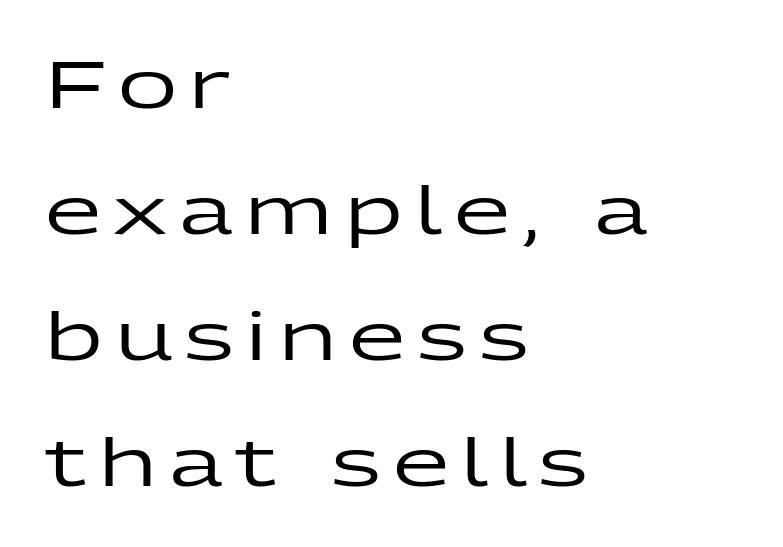
{"serif": "no", "italic": "no", "width": "wide", "stroke_contrast": "low", "x_height": "medium", "monospaced": "no", "underline": "no", "align": "left", "line_spacing": "loose", "line_spacing_ratio": 1.94, "glyph_px": 65}
